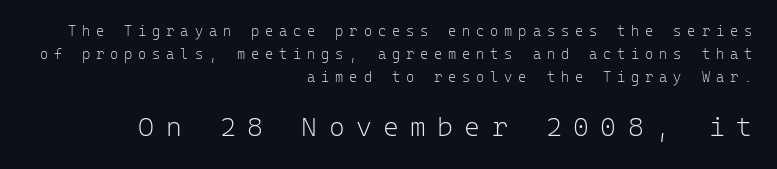
Q: Is the text bold? A: No.
Q: Is the text italic (slanted)? A: No, it is upright.
Q: Is the text underlined? A: No.
Q: How is the paragraph aligned? A: Right-aligned.
Q: Is the spacing between letters normal or unusually wide? A: Unusually wide.
Q: Is the spacing between lines tight, normal or loose? A: Normal.
Q: Which block of text is set in a larger size, the first (top) or the second (bottom)? A: The second (bottom) one.
